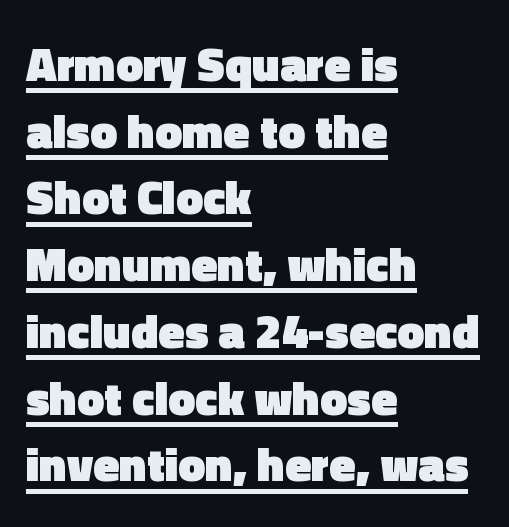
{"serif": "no", "italic": "no", "bold": "yes", "weight": "heavy", "width": "normal", "x_height": "medium", "monospaced": "no", "underline": "yes", "align": "left", "line_spacing": "normal", "line_spacing_ratio": 1.39, "letter_spacing": "normal", "letter_spacing_em": 0.0, "glyph_px": 48}
